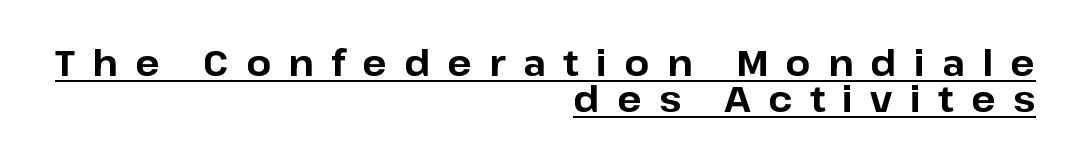
Summary of vertical rhythm: compact, with narrow interline spacing. Horizontally, the lines are justified to the trailing edge only. Typographically, this falls in the sans-serif category. The gaps between neighbouring characters are conspicuously large. Compared with an ordinary text face, these strokes are far heavier — a full bold.
